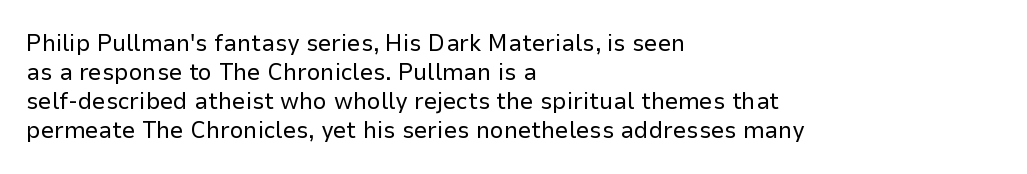
Q: Is the text bold? A: No.
Q: Is the text italic (slanted)? A: No, it is upright.
Q: Is the text underlined? A: No.
Q: How is the paragraph aligned? A: Left-aligned.
Q: Is the spacing between letters normal or unusually wide? A: Normal.
